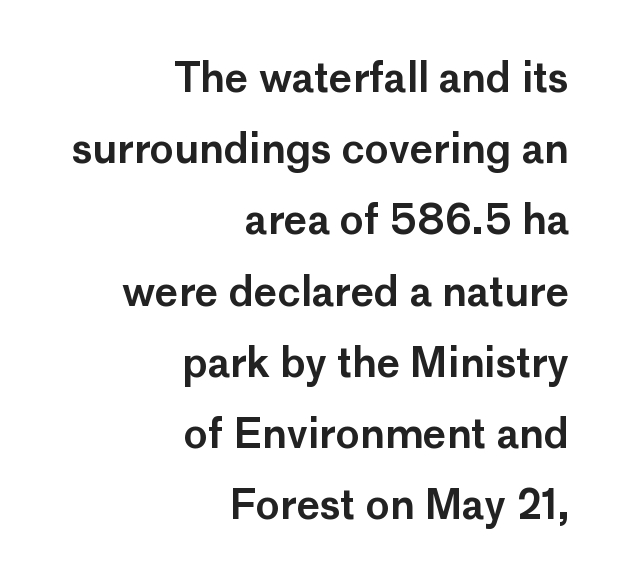
Q: Is the text italic (slanted)? A: No, it is upright.
Q: Is the typeface a serif or a sans-serif typeface? A: Sans-serif.
Q: Is the text underlined? A: No.
Q: How is the paragraph aligned? A: Right-aligned.
Q: Is the spacing between letters normal or unusually wide? A: Normal.
Q: Width (condensed, normal, or wide)? A: Normal.
Q: Stroke contrast? A: Low.
Q: x-height? A: Medium.
Q: Monospaced? A: No.
